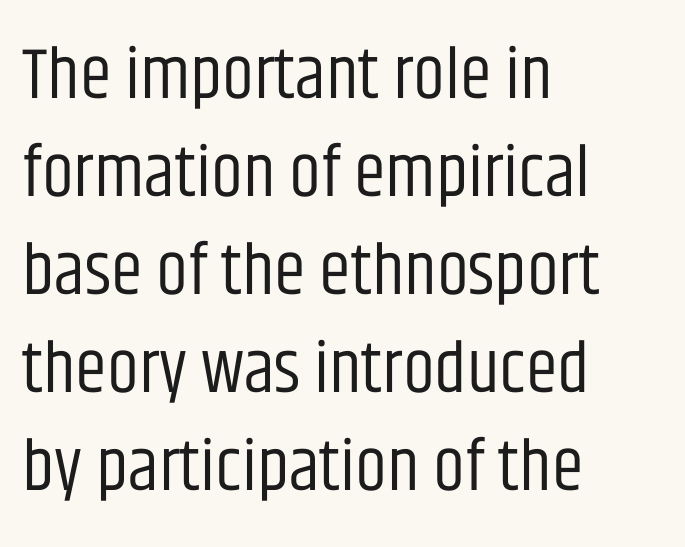
A typesetter would mark this as roman, not italic. Descenders are the only things crossing below the line. Each word holds together tightly as a unit, with standard inter-letter gaps. Typographically, this falls in the sans-serif category. In CSS terms this would be text-align: left. If you measured baseline to baseline, you'd find a middling distance.
